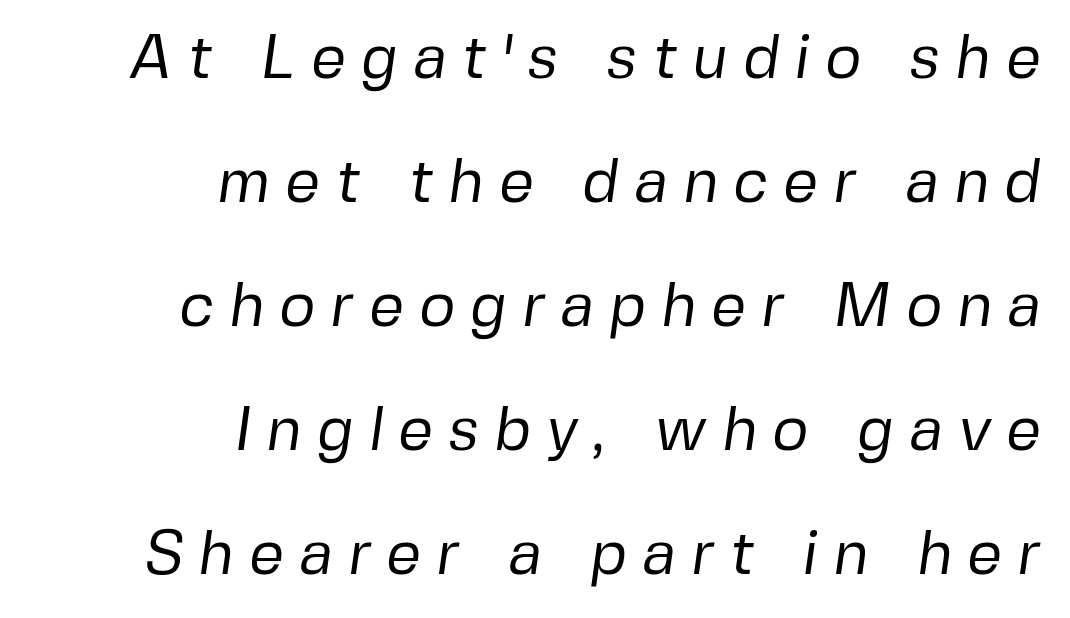
Q: Is the text bold? A: No.
Q: Is the typeface a serif or a sans-serif typeface? A: Sans-serif.
Q: Is the text underlined? A: No.
Q: How is the paragraph aligned? A: Right-aligned.
Q: Is the spacing between letters normal or unusually wide? A: Unusually wide.
Q: Is the spacing between lines tight, normal or loose? A: Loose.
Q: Width (condensed, normal, or wide)? A: Normal.
Q: Stroke contrast? A: Low.
Q: x-height? A: Medium.
Q: Monospaced? A: No.
